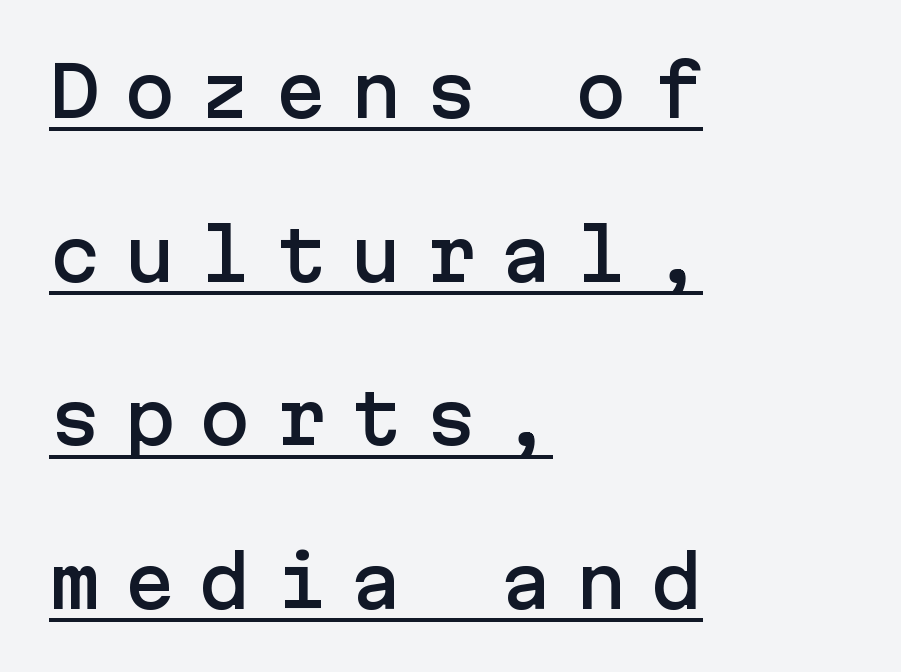
The tracking reads as deliberately expanded to a designer's eye. Each line of the rendering has a horizontal stroke beneath the glyphs. Ascenders rise straight up at ninety degrees. Font category for this specimen: sans-serif. Leftover space on each line is placed entirely after the last word. The designer dialed line spacing up above the default.
